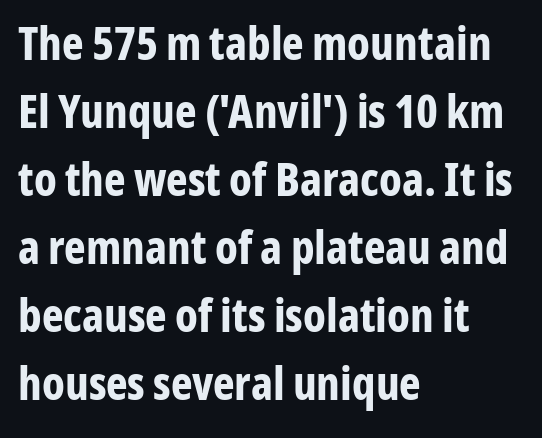
Tall strokes in this sample are plumb rather than angled. This block has exactly the height ordinary leading produces. Leftover space on each line is placed entirely after the last word. Does the type have serifs? No, each stem ends abruptly.
